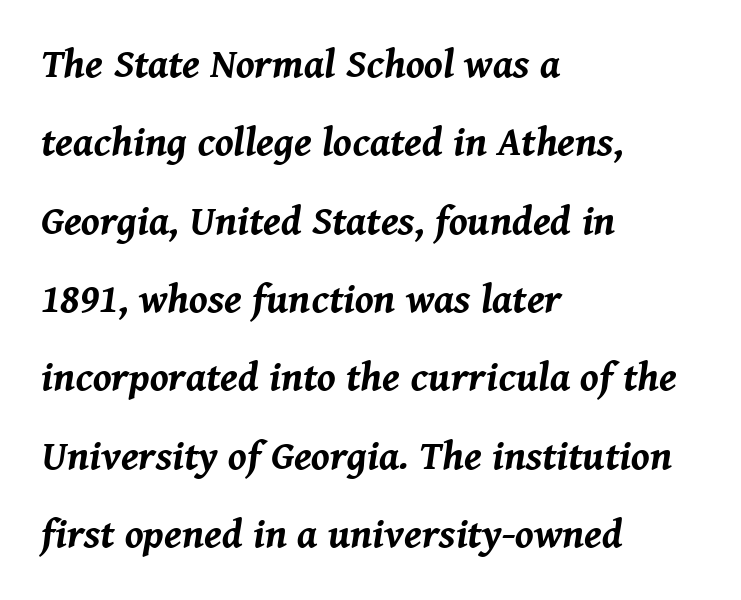
The image shows 41 px bold type, italic (leaning right); set left-aligned, loose line spacing (1.91x), normal letter spacing, not underlined; medium stroke contrast and a medium x-height.
